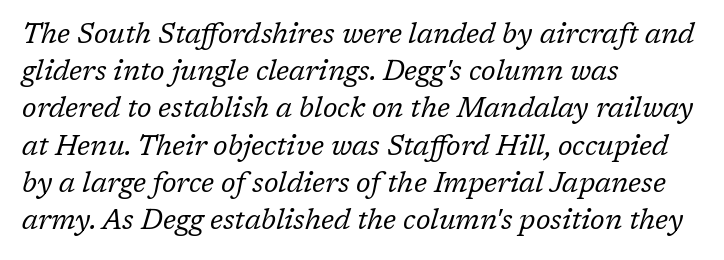
Q: Is the text bold? A: No.
Q: Is the text italic (slanted)? A: Yes, it leans right by about 17 degrees.
Q: Is the typeface a serif or a sans-serif typeface? A: Serif.
Q: Is the text underlined? A: No.
Q: How is the paragraph aligned? A: Left-aligned.
Q: Is the spacing between letters normal or unusually wide? A: Normal.
Q: Is the spacing between lines tight, normal or loose? A: Normal.
Q: Width (condensed, normal, or wide)? A: Normal.
Q: Stroke contrast? A: Low.
Q: x-height? A: Medium.
Q: Monospaced? A: No.
